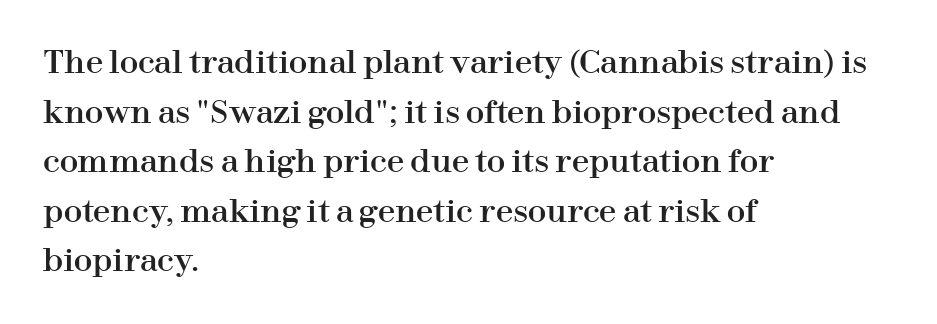
The face used here is rendered with its standard letterfit. This block has exactly the height ordinary leading produces. Nobody drew a line under any word here. Here the designer chose a conventional face with non-uniform glyph widths. Teacher's note: observe the even left margin — that is flush-left alignment.
